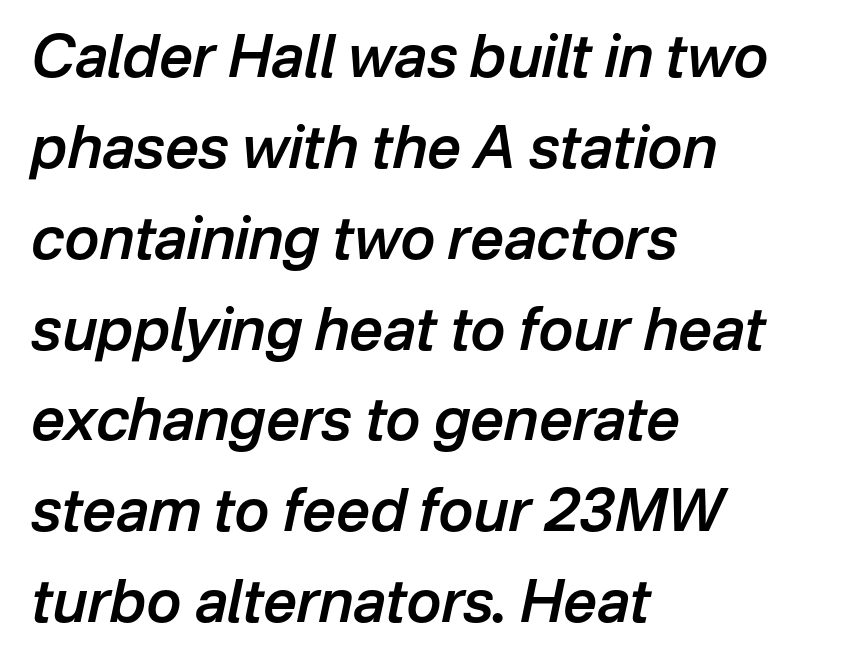
{"italic": "yes", "lean": "right", "slant_degrees": 12, "bold": "semi", "weight": "semibold", "width": "normal", "stroke_contrast": "low", "x_height": "medium", "monospaced": "no", "underline": "no", "align": "left", "line_spacing": "normal", "line_spacing_ratio": 1.54, "letter_spacing": "normal", "letter_spacing_em": 0.0, "glyph_px": 59}
